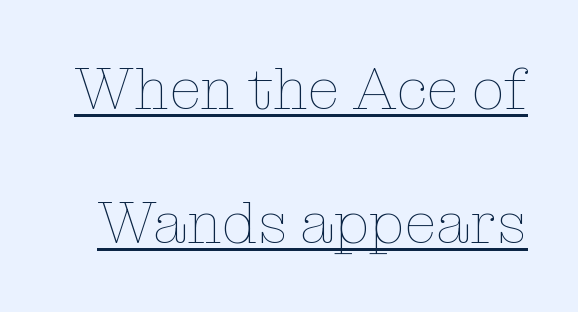
The image shows 59 px thin type, upright; set loose line spacing (2.27x), normal letter spacing, underlined; low stroke contrast and a medium x-height.
